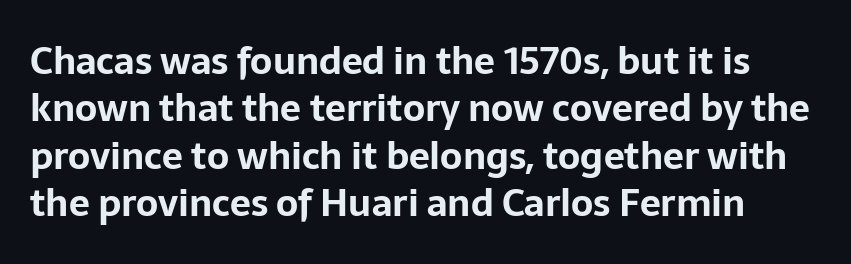
The image shows 37 px bold sans-serif type, upright; set normal line spacing (1.28x), normal letter spacing, not underlined; low stroke contrast and a medium x-height.
